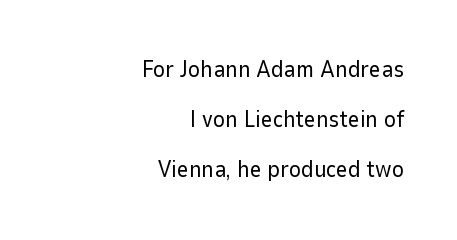
Q: Is the text bold? A: No.
Q: Is the text italic (slanted)? A: No, it is upright.
Q: Is the text underlined? A: No.
Q: How is the paragraph aligned? A: Right-aligned.
Q: Is the spacing between letters normal or unusually wide? A: Normal.
Q: Is the spacing between lines tight, normal or loose? A: Loose.
